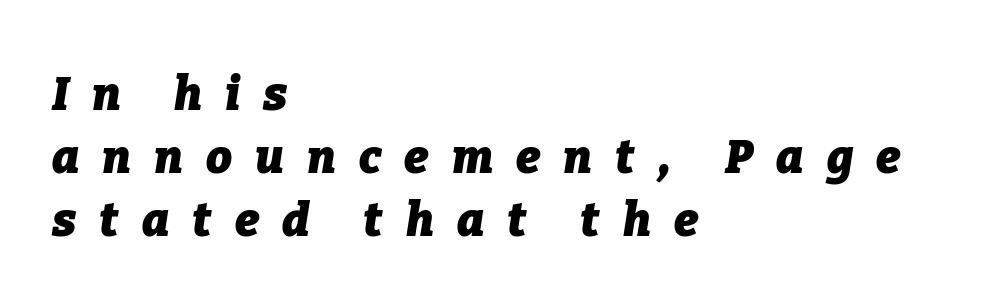
Q: Is the text bold? A: Yes.
Q: Is the text italic (slanted)? A: Yes, it leans right by about 9 degrees.
Q: Is the text underlined? A: No.
Q: How is the paragraph aligned? A: Left-aligned.
Q: Is the spacing between letters normal or unusually wide? A: Unusually wide.
Q: Is the spacing between lines tight, normal or loose? A: Normal.
Q: Width (condensed, normal, or wide)? A: Normal.
Q: Stroke contrast? A: Low.
Q: x-height? A: Medium.
Q: Monospaced? A: No.
